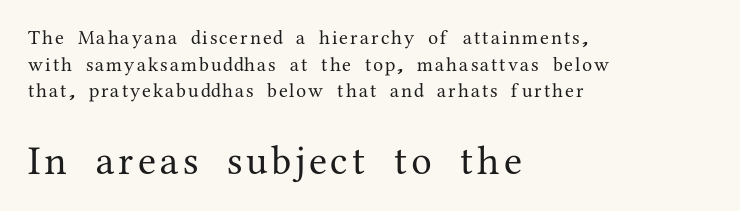
The image shows 41 px serif type, upright; set left-aligned, normal line spacing (1.33x), not underlined; the second (bottom) block is 2.05x larger; medium stroke contrast and a medium x-height.
